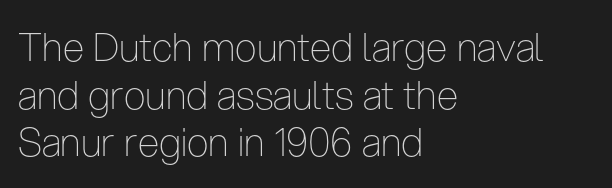
You can tell it's not italic because the verticals are truly vertical. Varying glyph widths throughout — classic text-font behaviour. Weight: not bold — regular or lighter. Font category for this specimen: sans-serif.
